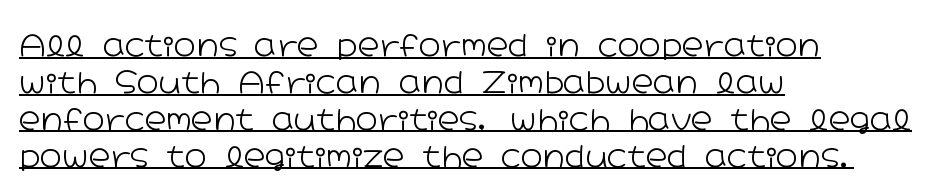
Note the varied advance widths — an 'i' is clearly narrower than an 'm'. No chunkiness to these letters — they're not bold. A typographer would call this underscored text. A typesetter would call this zero additional tracking.
